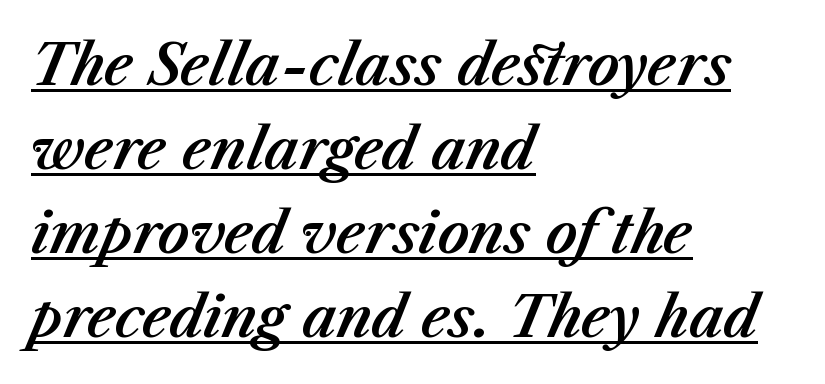
Designer's note — italics engaged. Caption: standard tracking, unaltered. The rendering uses the underline text-decoration. The paragraph shown leans on its left margin. Baseline-to-baseline distance is the conventional proportion of letter height. The passage shown is typed in a proportional face where columns would drift.
